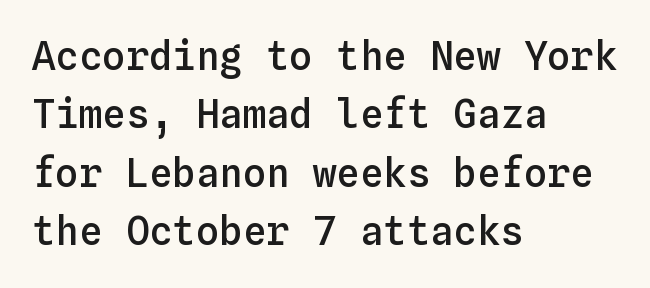
The image shows 39 px semibold type, upright, monospaced; set left-aligned, normal line spacing (1.5x), normal letter spacing, not underlined; low stroke contrast and a medium x-height.
